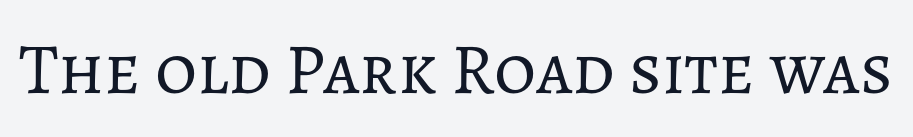
Q: Is the text bold? A: No.
Q: Is the text italic (slanted)? A: No, it is upright.
Q: Is the text underlined? A: No.
Q: Is the spacing between letters normal or unusually wide? A: Normal.
Q: Width (condensed, normal, or wide)? A: Normal.
Q: Stroke contrast? A: Low.
Q: x-height? A: Medium.
Q: Monospaced? A: No.
